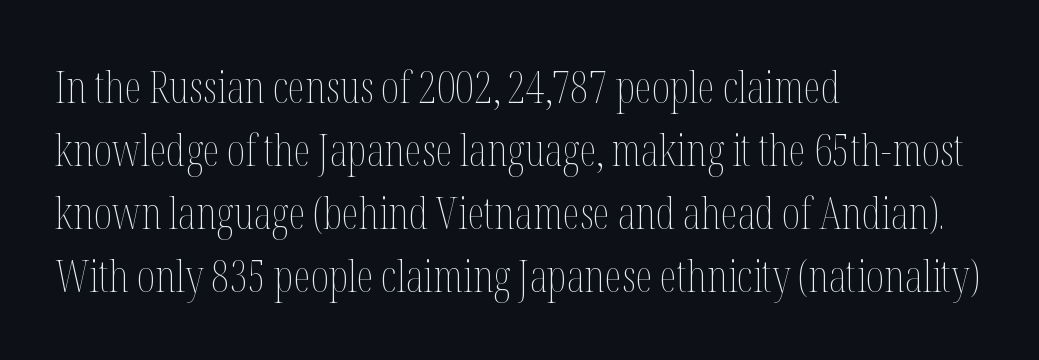
Plain, unruled lines of type. The letters advance in unequal steps, a hallmark of proportional type. Successive baselines arrive at the customary interval. Horizontal alignment here is leftward, the default for most running prose. The rendering keeps characters at their native spacing. Think standard paragraph weight, or any step lighter than that.
